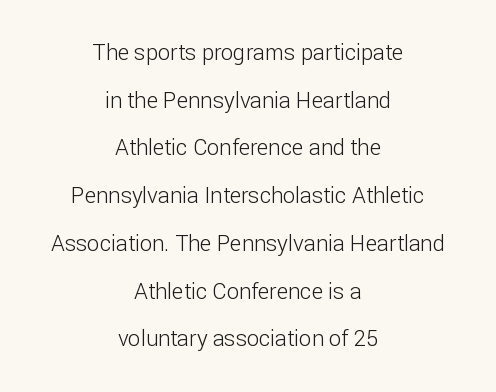
The leading is generous, giving the passage an open texture. Tracking value appears to be zero — textbook default spacing. No italicization has been applied; the sample stays upright. Notice how the passage keeps no hard edge, just a central spine.
